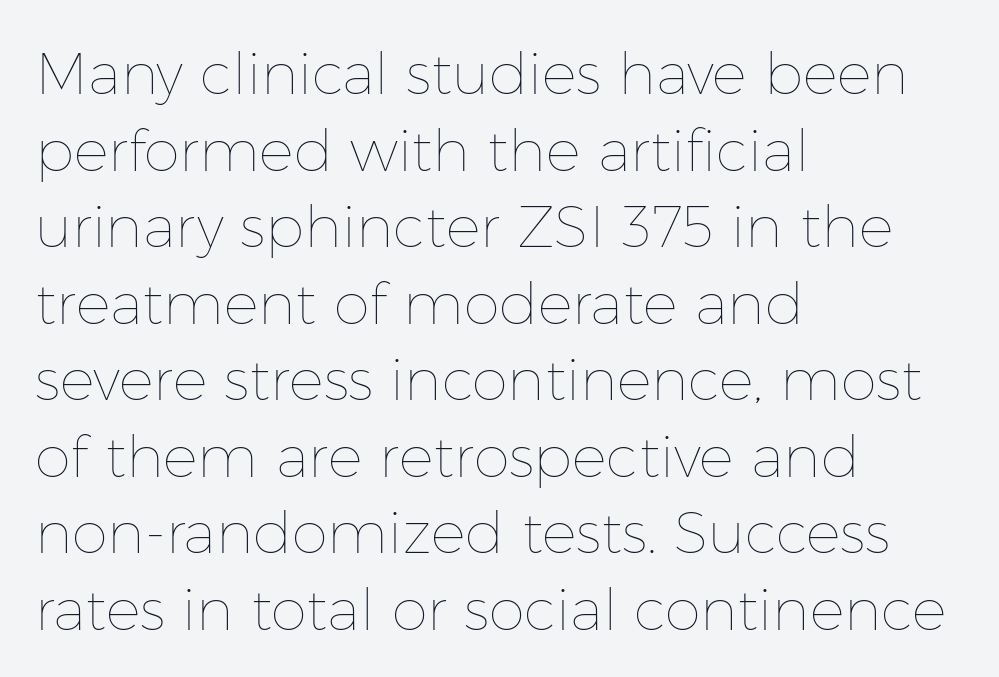
{"italic": "no", "bold": "no", "weight": "thin", "width": "normal", "stroke_contrast": "low", "x_height": "medium", "monospaced": "no", "underline": "no", "align": "left", "line_spacing": "normal", "line_spacing_ratio": 1.32, "letter_spacing": "normal", "letter_spacing_em": 0.0, "glyph_px": 58}
